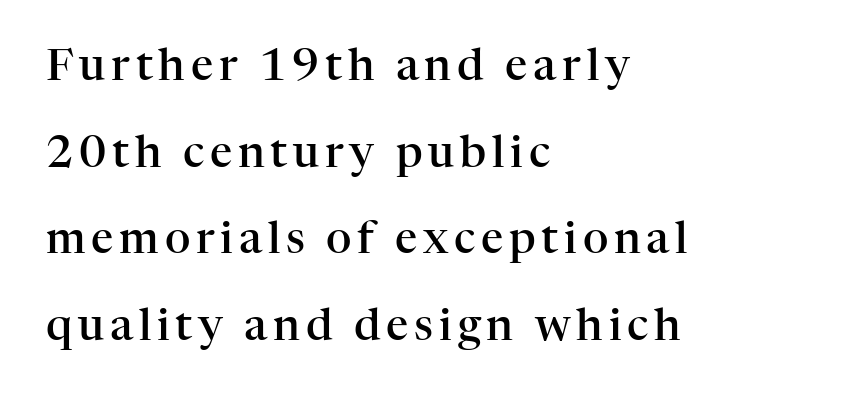
The image shows 44 px semibold serif type, upright; set left-aligned, loose line spacing (1.97x), not underlined; high stroke contrast and a medium x-height.
